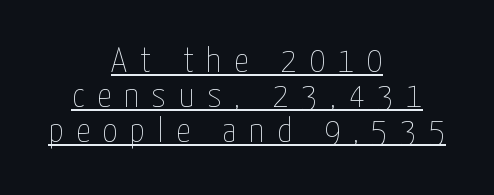
{"italic": "no", "bold": "no", "weight": "thin", "width": "condensed", "stroke_contrast": "low", "x_height": "medium", "monospaced": "no", "underline": "yes", "align": "center", "line_spacing": "tight", "line_spacing_ratio": 0.97, "letter_spacing": "wide", "letter_spacing_em": 0.35, "glyph_px": 36}
